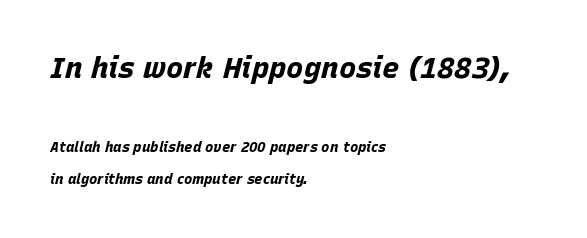
Each letter keeps its own natural width here, so spacing adapts to shape. The block of text is sparse from top to bottom, with ample space between rows. The rendering applies a slant to the glyphs. Caption: upper text group enlarged, lower text group reduced. The foot of each line stays bare and open.
